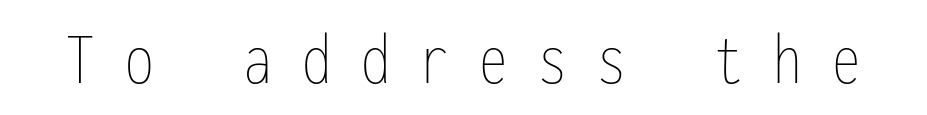
Q: Is the text bold? A: No.
Q: Is the text italic (slanted)? A: No, it is upright.
Q: Is the text underlined? A: No.
Q: Is the spacing between letters normal or unusually wide? A: Unusually wide.
Q: Width (condensed, normal, or wide)? A: Condensed.
Q: Stroke contrast? A: Low.
Q: x-height? A: Medium.
Q: Monospaced? A: Yes.
